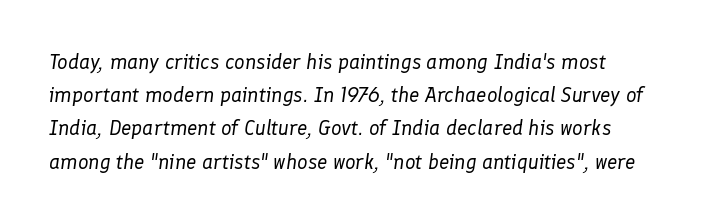
Q: Is the text bold? A: No.
Q: Is the text italic (slanted)? A: Yes, it leans right by about 8 degrees.
Q: Is the text underlined? A: No.
Q: Is the spacing between letters normal or unusually wide? A: Normal.
Q: Is the spacing between lines tight, normal or loose? A: Normal.
